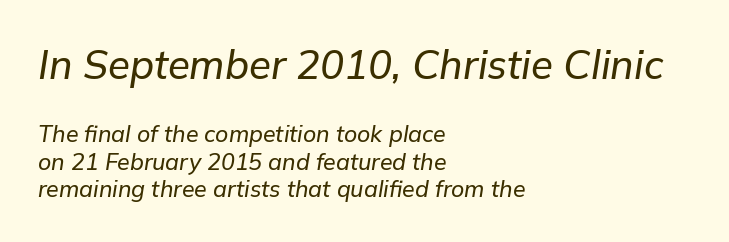
{"italic": "yes", "lean": "right", "slant_degrees": 9, "width": "normal", "stroke_contrast": "low", "x_height": "medium", "monospaced": "no", "underline": "no", "align": "left", "line_spacing_ratio": 1.2, "letter_spacing": "normal", "letter_spacing_em": 0.0, "larger_block": "first", "size_ratio": 1.74, "glyph_px": 40}
